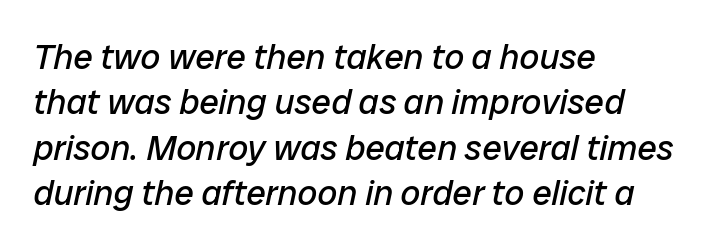
This rendering leaves character spacing at its baseline value. Each new line begins a customary step beneath the previous one. Think of a printed novel: that variable character pitch is what you see here. Slant detected: the letters are inclined. The characters are drawn with everyday or finer stroke widths. Beneath every word, the page is bare.
